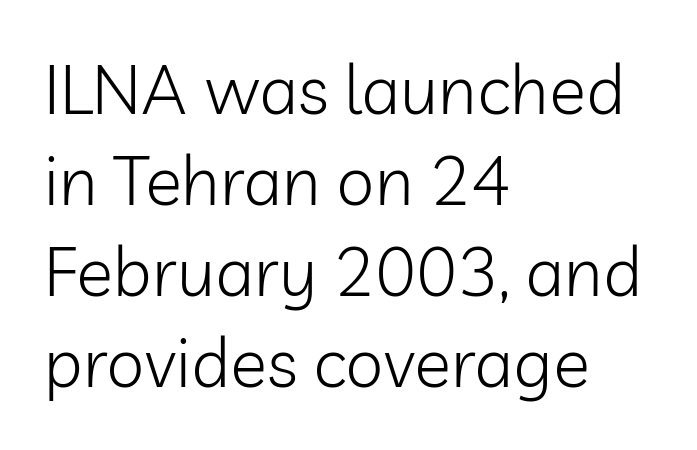
Q: Is the text bold? A: No.
Q: Is the text italic (slanted)? A: No, it is upright.
Q: Is the typeface a serif or a sans-serif typeface? A: Sans-serif.
Q: Is the text underlined? A: No.
Q: How is the paragraph aligned? A: Left-aligned.
Q: Is the spacing between letters normal or unusually wide? A: Normal.
Q: Is the spacing between lines tight, normal or loose? A: Normal.
Q: Width (condensed, normal, or wide)? A: Normal.
Q: Stroke contrast? A: Low.
Q: x-height? A: Medium.
Q: Monospaced? A: No.
